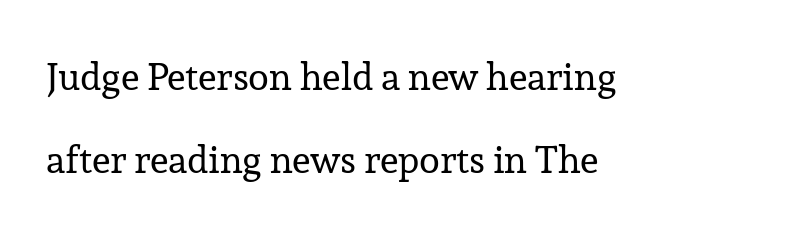
Weight class: somewhere from thin through regular. The font family rendered here belongs to the serif group. Honestly, there is no underline to notice here at all. The letterforms sit shoulder to shoulder at normal distance.
